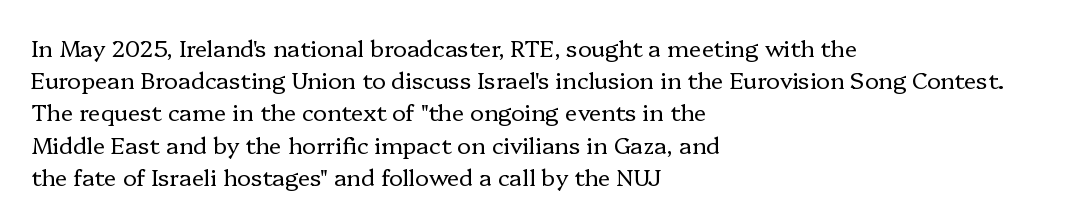
Regarding leading, the lines here are spaced in the standard way. The setting favours the left margin, as ordinary paragraphs usually do. The typeface has the unassuming heft of standard copy or less. The tracking reads as untouched default to a designer's eye. Type without underlining. Vertical strokes here are truly vertical.
